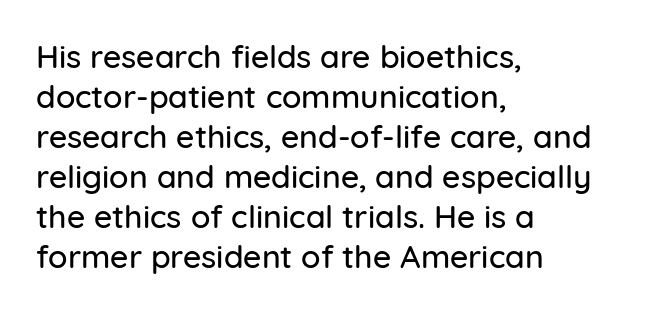
Q: Is the text italic (slanted)? A: No, it is upright.
Q: Is the typeface a serif or a sans-serif typeface? A: Sans-serif.
Q: Is the text underlined? A: No.
Q: How is the paragraph aligned? A: Left-aligned.
Q: Is the spacing between letters normal or unusually wide? A: Normal.
Q: Is the spacing between lines tight, normal or loose? A: Normal.
Q: Width (condensed, normal, or wide)? A: Normal.
Q: Stroke contrast? A: Low.
Q: x-height? A: Medium.
Q: Monospaced? A: No.
